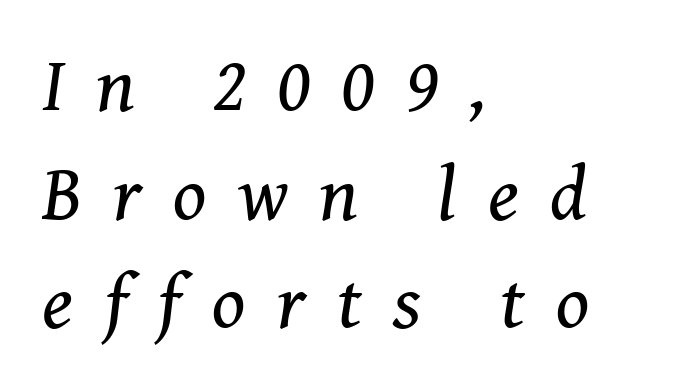
Do the characters align in a grid? No, the font is proportional. The area under the type is left untouched. Summary of weight: not heavy and not bold. The text block is weighted toward the left margin, trailing off unevenly rightward. Spacing between characters has been opened up far beyond the box default. You can tell from the footed stems that serif type was used.
